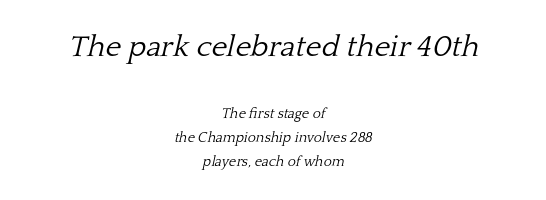
The image shows 30 px light serif type, italic (leaning right); set centered, line spacing 1.72x, normal letter spacing, not underlined; the first (top) block is 2.14x larger; low stroke contrast and a medium x-height.
